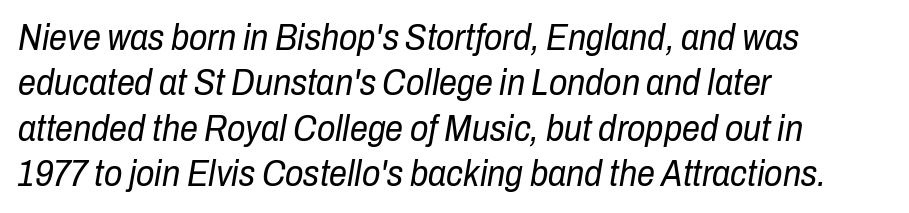
The line-height multiplier appears to be the usual default. Between one letter and the next there's only the usual sliver of space. Rendered with sloped, italic letterforms. Layout note: lines flush left. Underline: absent. The passage shown is typed in a proportional face where columns would drift.
